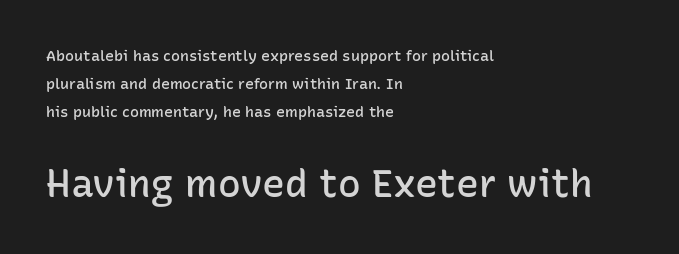
If you drew a line through each stem, it would be perfectly vertical. A typesetter would call this proportional, since set widths differ per character. Regarding serifs, this sample does without them. The composition opens small and finishes big. Underlining? Definitely not there.
